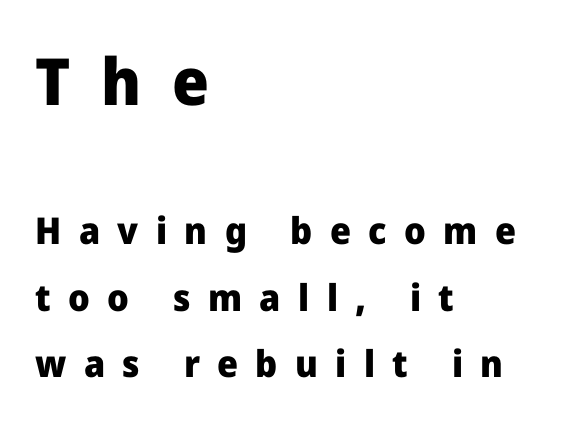
Q: Is the text bold? A: Yes.
Q: Is the text italic (slanted)? A: No, it is upright.
Q: Is the typeface a serif or a sans-serif typeface? A: Sans-serif.
Q: Is the text underlined? A: No.
Q: How is the paragraph aligned? A: Left-aligned.
Q: Is the spacing between letters normal or unusually wide? A: Unusually wide.
Q: Which block of text is set in a larger size, the first (top) or the second (bottom)? A: The first (top) one.
Q: Width (condensed, normal, or wide)? A: Normal.
Q: Stroke contrast? A: Low.
Q: x-height? A: Medium.
Q: Monospaced? A: No.
